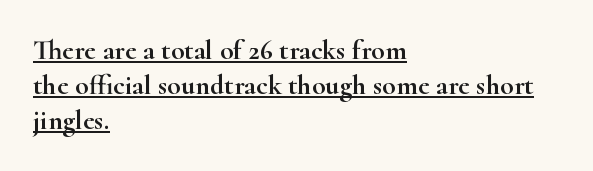
Q: Is the text italic (slanted)? A: No, it is upright.
Q: Is the typeface a serif or a sans-serif typeface? A: Serif.
Q: Is the text underlined? A: Yes.
Q: How is the paragraph aligned? A: Left-aligned.
Q: Is the spacing between letters normal or unusually wide? A: Normal.
Q: Is the spacing between lines tight, normal or loose? A: Normal.
Q: Width (condensed, normal, or wide)? A: Wide.
Q: Stroke contrast? A: High.
Q: x-height? A: Small.
Q: Monospaced? A: No.
